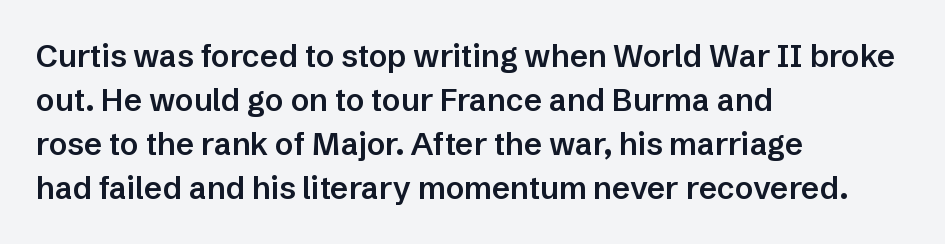
Caption: multi-line text, flush left, ragged right. How heavy is the stroke? Medium-heavy — a semibold, shy of bold. Does the lettering tilt? It doesn't — this is upright. Note the varied advance widths — an 'i' is clearly narrower than an 'm'. Clear beneath every line of the passage.
